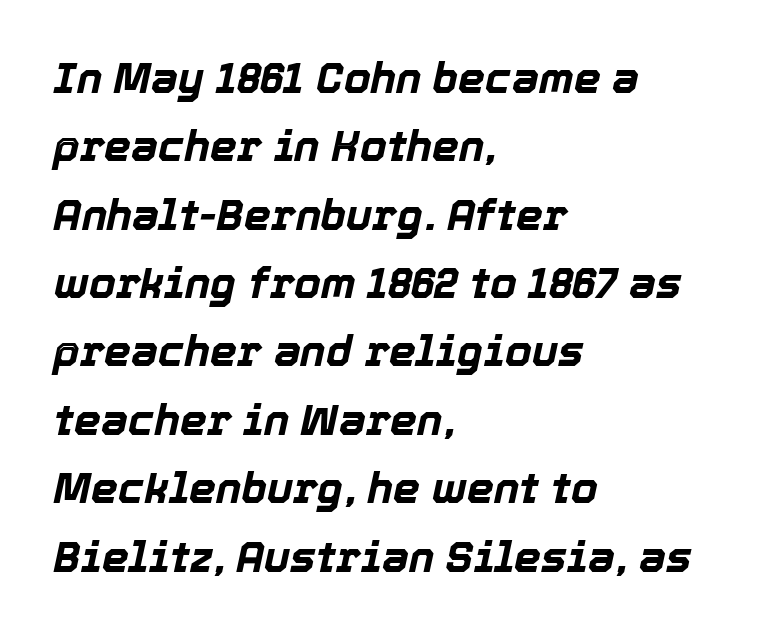
Visually the block forms a straight wall on the left and a jagged coastline on the right. The letters are slanted; this is an italic face. This sample uses plain, unmodified letter spacing. Is there much room between lines? A standard amount, neither cramped nor airy. Varying glyph widths throughout — classic text-font behaviour.
